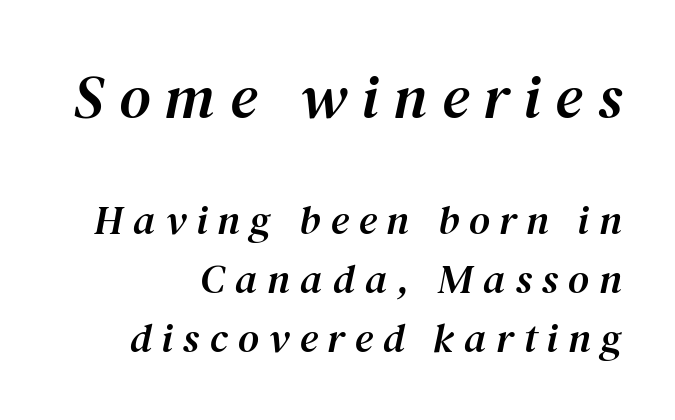
{"serif": "yes", "italic": "yes", "lean": "right", "slant_degrees": 12, "width": "normal", "stroke_contrast": "medium", "x_height": "medium", "monospaced": "no", "underline": "no", "align": "right", "line_spacing": "normal", "line_spacing_ratio": 1.44, "letter_spacing": "wide", "letter_spacing_em": 0.24, "larger_block": "first", "size_ratio": 1.49, "glyph_px": 61}
